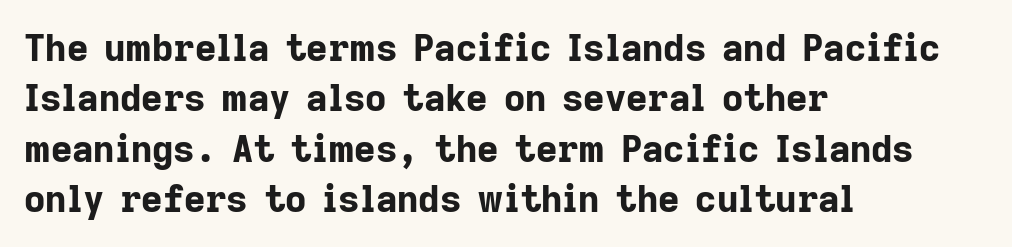
The image shows 37 px bold sans-serif type, upright; set left-aligned, normal line spacing (1.36x), normal letter spacing, not underlined; low stroke contrast and a medium x-height.
